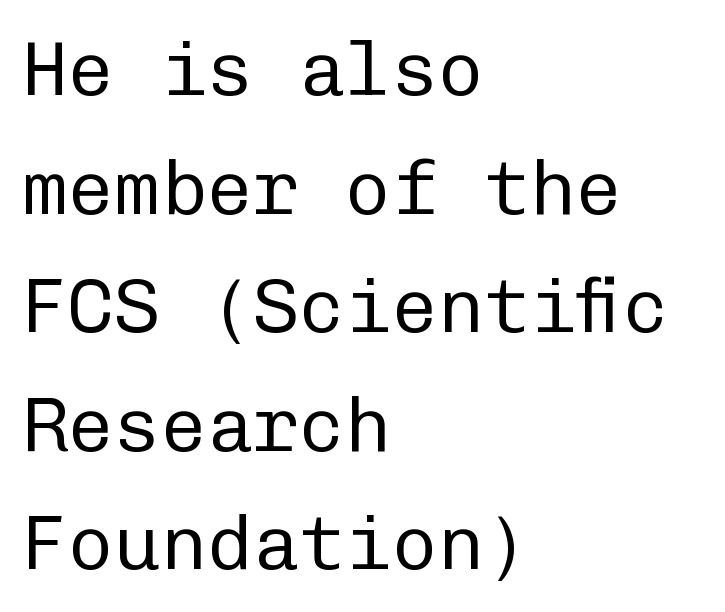
The image shows 77 px regular-weight sans-serif type, upright, monospaced; set left-aligned, normal line spacing (1.54x), normal letter spacing, not underlined; low stroke contrast and a medium x-height.
